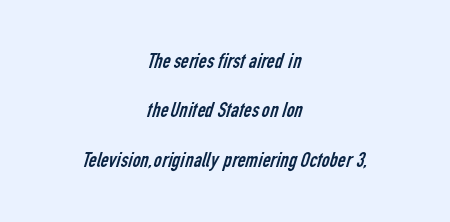
The image shows 22 px text type; set centered, loose line spacing (2.25x), normal letter spacing, not underlined.
